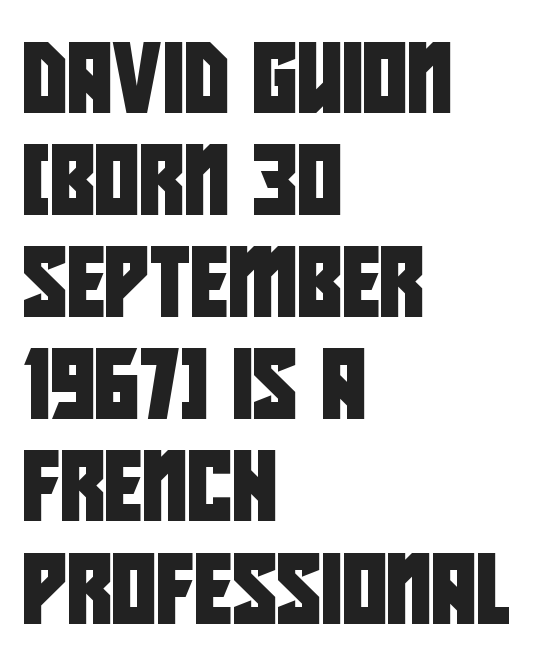
The image shows 69 px condensed sans-serif type; set left-aligned, normal line spacing (1.48x), normal letter spacing, not underlined; low stroke contrast and a large x-height.
